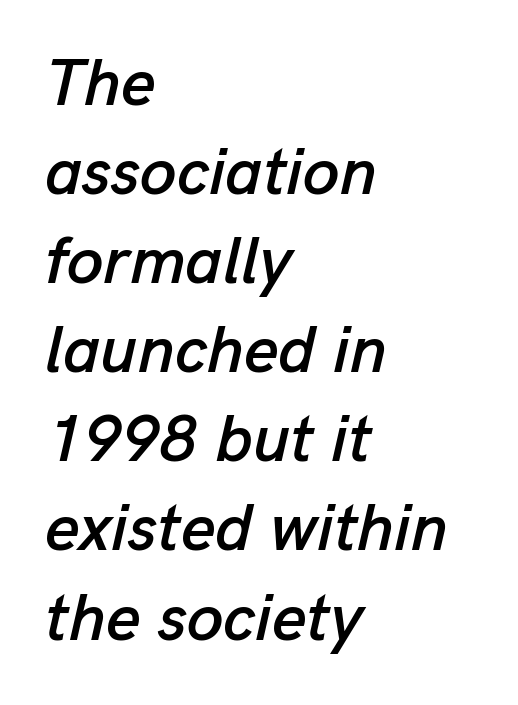
{"italic": "yes", "lean": "right", "slant_degrees": 13, "width": "normal", "stroke_contrast": "low", "x_height": "medium", "monospaced": "no", "underline": "no", "align": "left", "line_spacing": "normal", "line_spacing_ratio": 1.35, "letter_spacing": "normal", "letter_spacing_em": 0.0, "glyph_px": 66}
